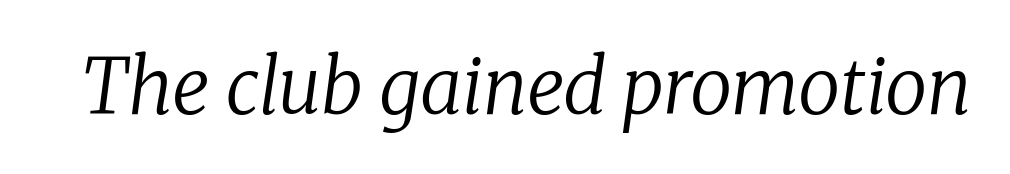
Is this a fixed-width face? No — the glyphs have proportional, varying widths. Slant detected: the letters are inclined. What kind of face is this? One with serifs. The passage shown is not underscored anywhere. In terms of letterspacing, this is plain default setting. Counters stay open thanks to moderate or lighter strokes.
